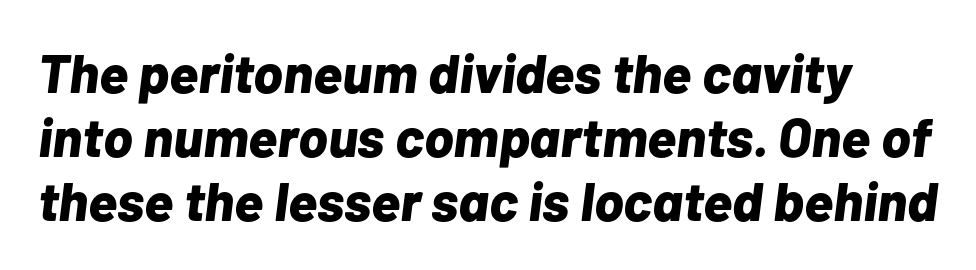
Q: Is the text bold? A: Yes.
Q: Is the text italic (slanted)? A: Yes, it leans right by about 7 degrees.
Q: Is the text underlined? A: No.
Q: Is the spacing between letters normal or unusually wide? A: Normal.
Q: Width (condensed, normal, or wide)? A: Normal.
Q: Stroke contrast? A: Low.
Q: x-height? A: Medium.
Q: Monospaced? A: No.
